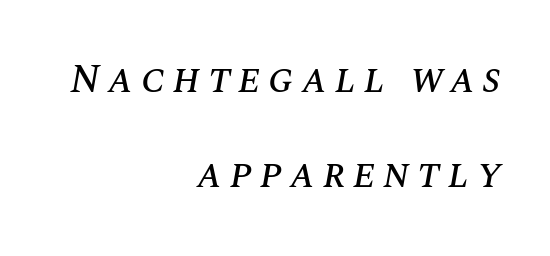
Q: Is the text italic (slanted)? A: Yes, it leans right by about 10 degrees.
Q: Is the text underlined? A: No.
Q: How is the paragraph aligned? A: Right-aligned.
Q: Is the spacing between lines tight, normal or loose? A: Loose.
Q: Width (condensed, normal, or wide)? A: Normal.
Q: Stroke contrast? A: Medium.
Q: x-height? A: Large.
Q: Monospaced? A: No.
